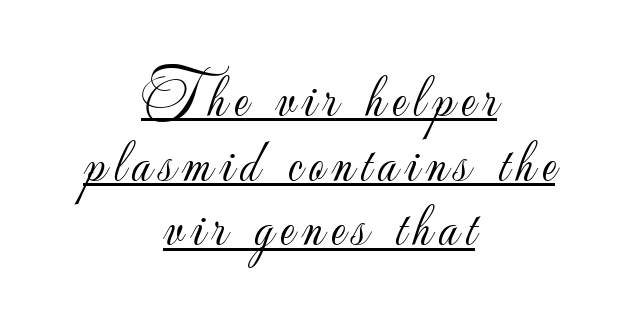
{"serif": "no", "bold": "no", "weight": "light", "width": "normal", "stroke_contrast": "low", "x_height": "small", "monospaced": "no", "underline": "yes", "align": "center", "line_spacing": "tight", "line_spacing_ratio": 1.06, "glyph_px": 61}
